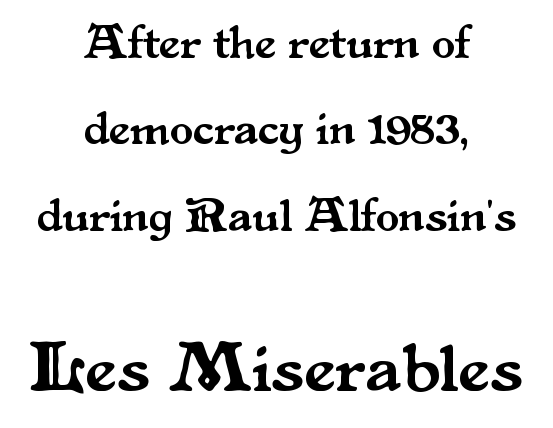
The image shows 70 px serif type, upright; set centered, line spacing 1.84x, normal letter spacing, not underlined; the second (bottom) block is 1.49x larger; medium stroke contrast and a small x-height.
